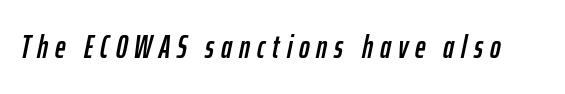
Beneath every word, the page is bare. Slant detected: the letters are inclined. The passage shown is typed in a proportional face where columns would drift. Tracking here is generous; glyphs stand well apart from one another.
